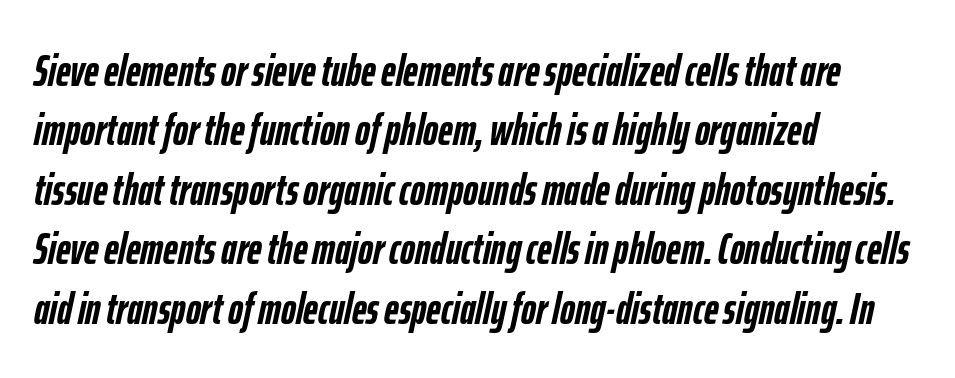
Q: Is the text bold? A: Yes.
Q: Is the text italic (slanted)? A: Yes, it leans right by about 12 degrees.
Q: Is the text underlined? A: No.
Q: How is the paragraph aligned? A: Left-aligned.
Q: Is the spacing between letters normal or unusually wide? A: Normal.
Q: Is the spacing between lines tight, normal or loose? A: Normal.
Q: Width (condensed, normal, or wide)? A: Condensed.
Q: Stroke contrast? A: Low.
Q: x-height? A: Medium.
Q: Monospaced? A: No.
